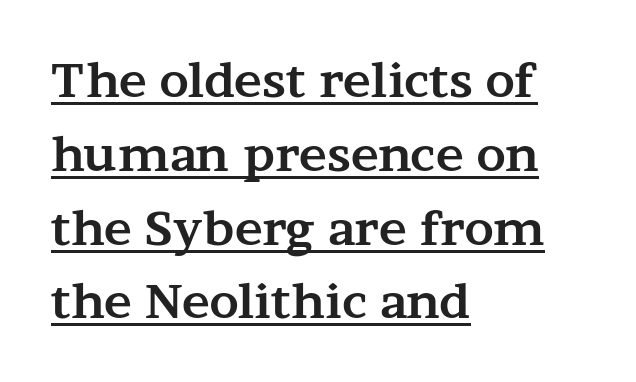
{"serif": "yes", "italic": "no", "bold": "yes", "weight": "bold", "width": "wide", "stroke_contrast": "medium", "x_height": "medium", "monospaced": "no", "underline": "yes", "align": "left", "line_spacing": "normal", "line_spacing_ratio": 1.57, "letter_spacing": "normal", "letter_spacing_em": 0.0, "glyph_px": 47}
